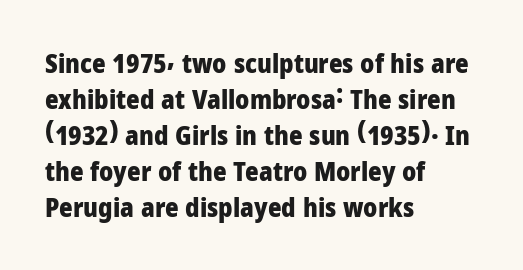
The image shows 26 px bold type, upright; set left-aligned, normal line spacing (1.38x), normal letter spacing, not underlined.
